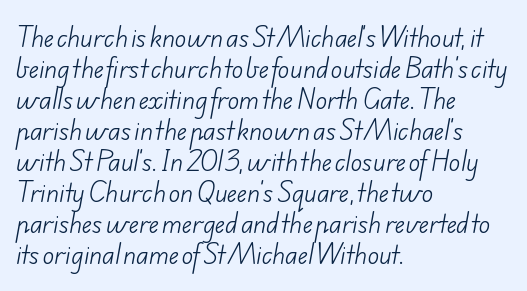
Descenders hang freely into open space. Weight: regular or lighter. One glance says typical: line gaps are just what's usual. You could call the tracking neutral — neither tight nor loose. If you drew a ruler down the left edge, every line would touch it.
